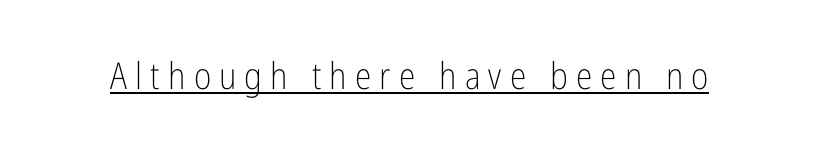
No chunkiness to these letters — they're not bold. The letters carry no serifs — their stems end cleanly without finishing strokes. Spacing between characters has been opened up far beyond the box default. These lines are rendered in a variable-pitch font. Characters remain perfectly vertical along every line. The lettering is marked with a stroke running underneath it.
